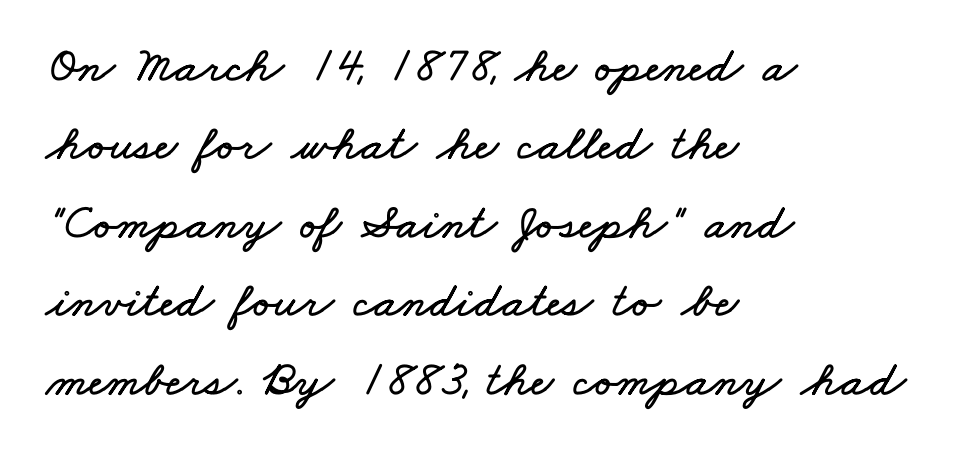
Q: Is the text underlined? A: No.
Q: How is the paragraph aligned? A: Left-aligned.
Q: Is the spacing between letters normal or unusually wide? A: Normal.
Q: Is the spacing between lines tight, normal or loose? A: Normal.
Q: Width (condensed, normal, or wide)? A: Wide.
Q: Stroke contrast? A: Low.
Q: x-height? A: Small.
Q: Monospaced? A: No.
